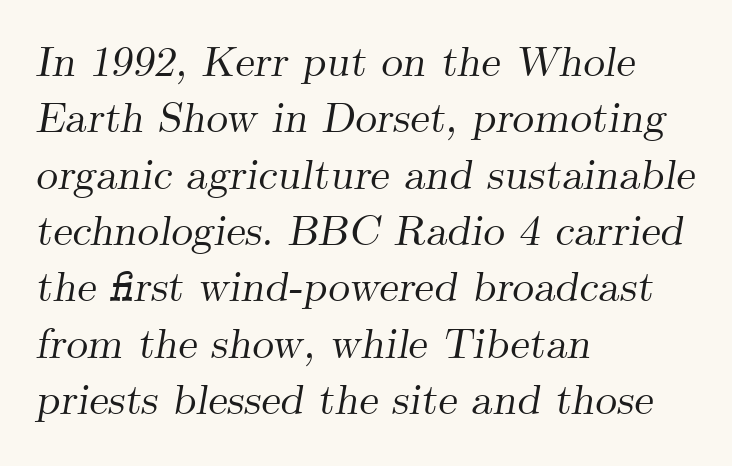
The image shows 43 px serif type, italic (leaning right); set left-aligned, normal line spacing (1.31x), normal letter spacing, not underlined; medium stroke contrast and a small x-height.
